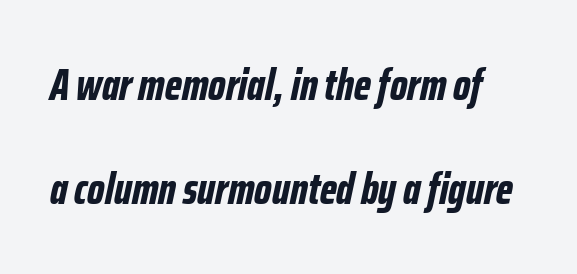
You'd pick this weight for a headline — it's a proper bold. The specimen omits any rule beneath the text block's lines. This sample uses plain, unmodified letter spacing. Successive baselines arrive slowly, with a big drop between each.
